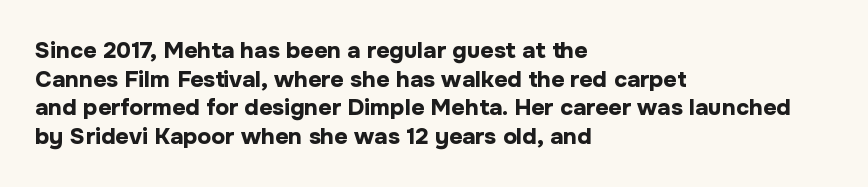
The image shows 23 px bold type, upright; set left-aligned, line spacing 1.24x, normal letter spacing, not underlined.
